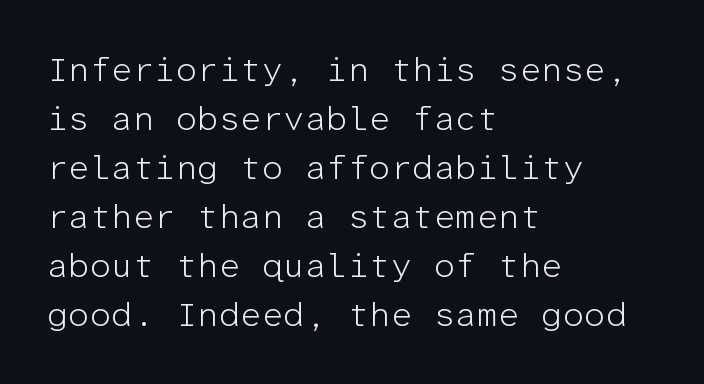
The image shows 34 px light sans-serif type, upright, monospaced; set left-aligned, normal line spacing (1.44x), normal letter spacing, not underlined; low stroke contrast and a medium x-height.
